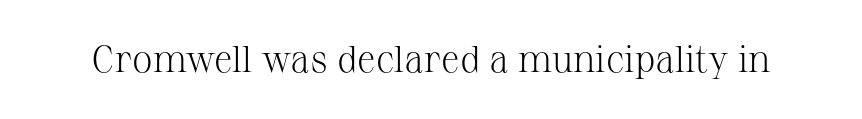
Decoration check: the copy has no underline. You can tell it's not italic because the verticals are truly vertical. The rendering shows small feet on the letterforms — a serif design. Between one letter and the next there's only the usual sliver of space. The passage shown is typed in a proportional face where columns would drift.
